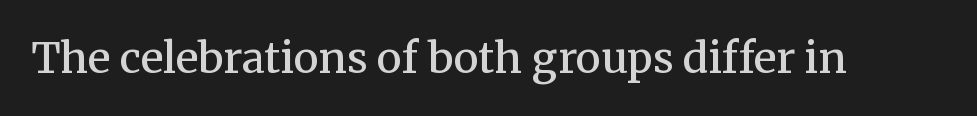
{"serif": "yes", "italic": "no", "bold": "semi", "weight": "semibold", "width": "normal", "stroke_contrast": "medium", "x_height": "medium", "monospaced": "no", "underline": "no", "letter_spacing": "normal", "letter_spacing_em": 0.0, "glyph_px": 42}
